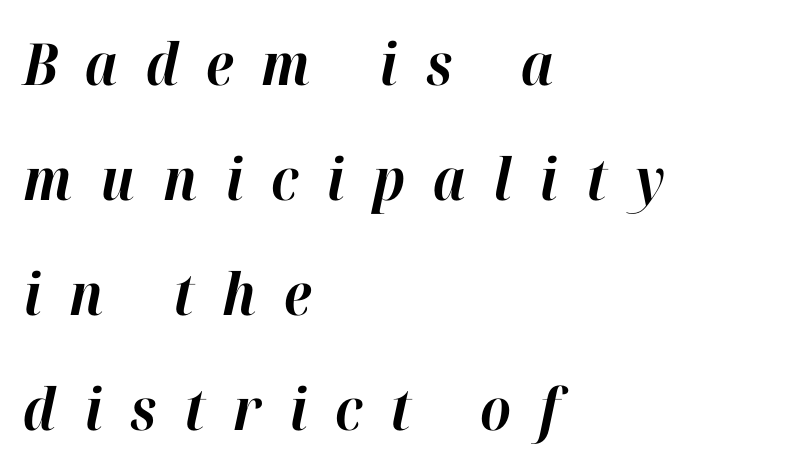
The rendering uses a bold face; every stroke is thick and dark. Plain, unruled lines of type. Spacing verdict: proportional, widths tailored to each character. Characters are canted at an angle relative to the baseline's perpendicular. Each line starts at the same left margin while the right side varies.
